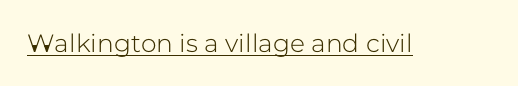
The image shows 25 px text type, upright; set normal letter spacing, underlined.
